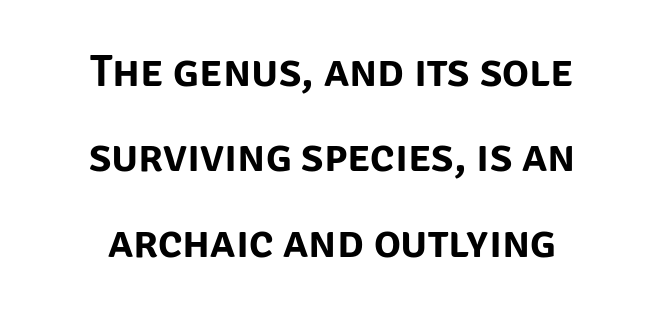
{"serif": "no", "italic": "no", "width": "normal", "stroke_contrast": "low", "x_height": "large", "monospaced": "no", "underline": "no", "align": "center", "line_spacing": "loose", "line_spacing_ratio": 1.9, "letter_spacing": "normal", "letter_spacing_em": 0.0, "glyph_px": 45}
